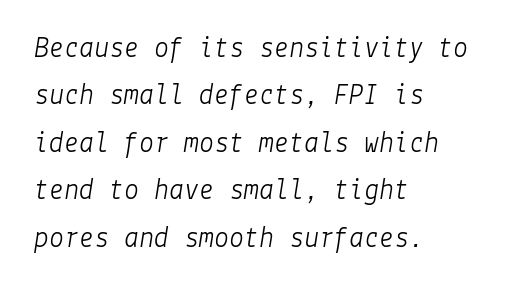
Q: Is the text bold? A: No.
Q: Is the text italic (slanted)? A: Yes, it leans right by about 9 degrees.
Q: Is the text underlined? A: No.
Q: How is the paragraph aligned? A: Left-aligned.
Q: Is the spacing between letters normal or unusually wide? A: Normal.
Q: Is the spacing between lines tight, normal or loose? A: Normal.
Q: Width (condensed, normal, or wide)? A: Normal.
Q: Stroke contrast? A: Low.
Q: x-height? A: Medium.
